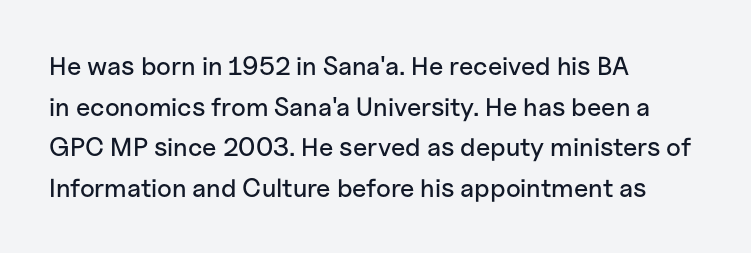
The image shows 26 px text type, upright; set left-aligned, normal line spacing (1.56x), normal letter spacing, not underlined.
